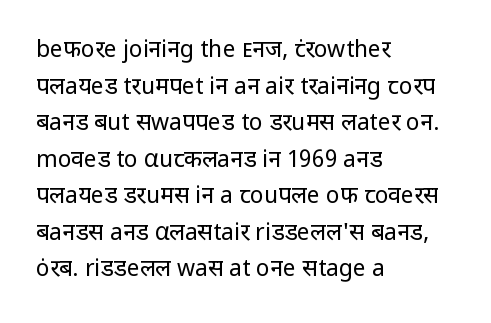
Q: Is the text bold? A: No.
Q: Is the text italic (slanted)? A: No, it is upright.
Q: Is the text underlined? A: No.
Q: How is the paragraph aligned? A: Left-aligned.
Q: Is the spacing between letters normal or unusually wide? A: Normal.
Q: Is the spacing between lines tight, normal or loose? A: Normal.
